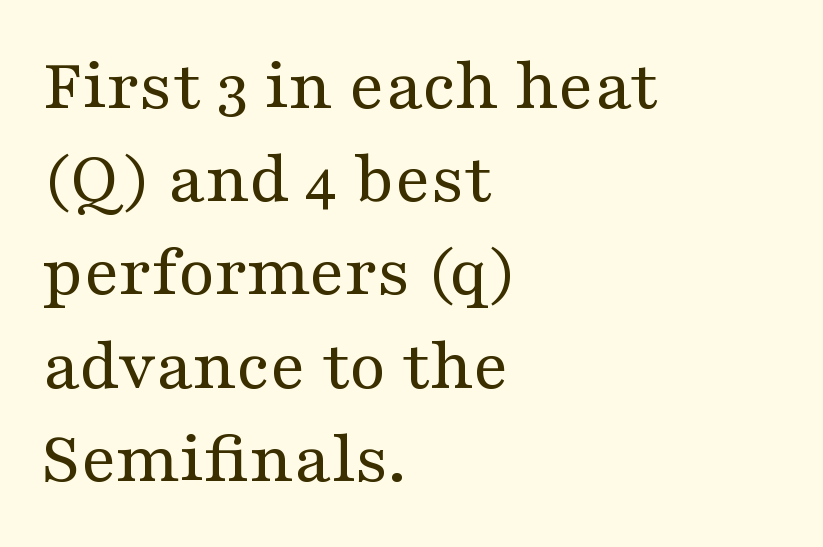
If you drew a line through each stem, it would be perfectly vertical. The rendering anchors every line to the left-hand side. Underlining? Definitely not there. The rendering uses natural spacing where letterforms have individual widths. No letter is thick-stroked: the sample isn't bold.
